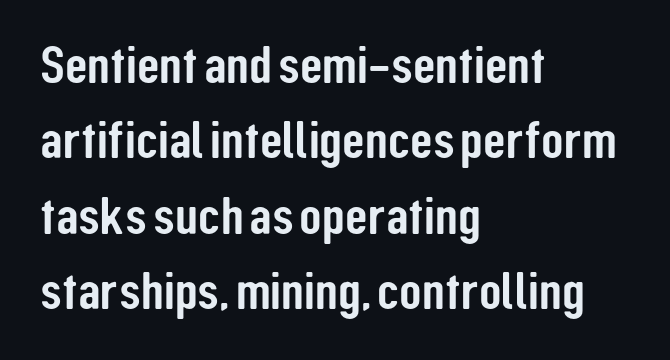
Q: Is the text italic (slanted)? A: No, it is upright.
Q: Is the typeface a serif or a sans-serif typeface? A: Sans-serif.
Q: Is the text underlined? A: No.
Q: How is the paragraph aligned? A: Left-aligned.
Q: Is the spacing between letters normal or unusually wide? A: Normal.
Q: Is the spacing between lines tight, normal or loose? A: Normal.
Q: Width (condensed, normal, or wide)? A: Condensed.
Q: Stroke contrast? A: Low.
Q: x-height? A: Medium.
Q: Monospaced? A: No.
